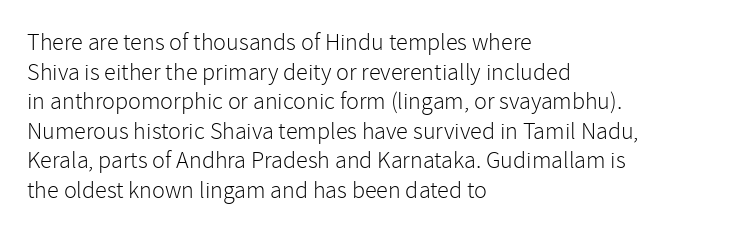
Q: Is the text bold? A: No.
Q: Is the text italic (slanted)? A: No, it is upright.
Q: Is the text underlined? A: No.
Q: How is the paragraph aligned? A: Left-aligned.
Q: Is the spacing between letters normal or unusually wide? A: Normal.
